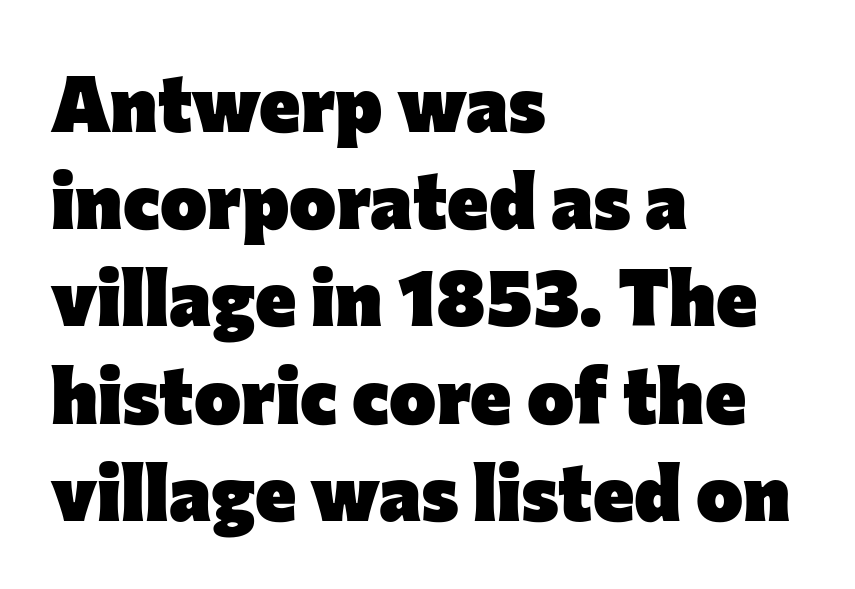
{"serif": "no", "italic": "no", "bold": "yes", "weight": "heavy", "width": "normal", "stroke_contrast": "low", "x_height": "medium", "monospaced": "no", "underline": "no", "align": "left", "line_spacing_ratio": 1.23, "letter_spacing": "normal", "letter_spacing_em": 0.0, "glyph_px": 79}
